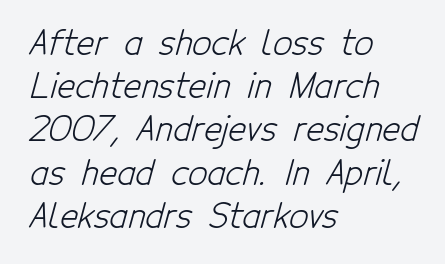
{"serif": "no", "bold": "no", "weight": "light", "width": "condensed", "stroke_contrast": "low", "x_height": "medium", "monospaced": "no", "underline": "no", "align": "left", "line_spacing": "normal", "line_spacing_ratio": 1.27, "letter_spacing": "normal", "letter_spacing_em": 0.0, "glyph_px": 34}
